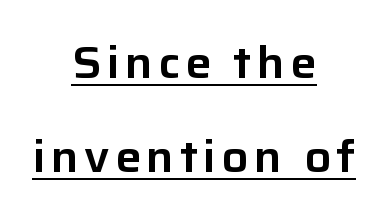
{"serif": "no", "italic": "no", "width": "normal", "stroke_contrast": "low", "x_height": "medium", "monospaced": "no", "underline": "yes", "align": "center", "line_spacing": "loose", "line_spacing_ratio": 2.14, "glyph_px": 44}
